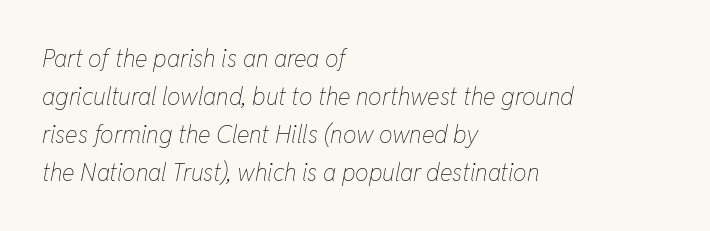
Letter spacing: default. Quick note: interline space is typical. The glyphs look as if they've been sheared to an angle. Underlining? Definitely not there. Compared with a typical body face, this is equally light or lighter still.
